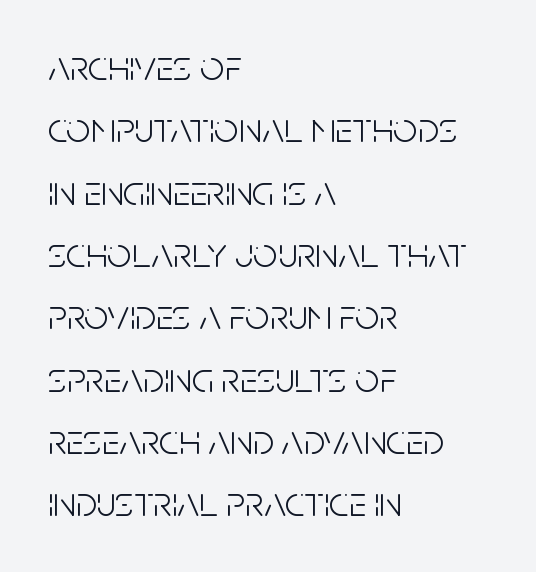
{"serif": "no", "italic": "no", "bold": "no", "weight": "light", "width": "condensed", "stroke_contrast": "low", "x_height": "large", "monospaced": "no", "underline": "no", "align": "left", "line_spacing": "normal", "line_spacing_ratio": 1.45, "letter_spacing": "normal", "letter_spacing_em": 0.0, "glyph_px": 43}
